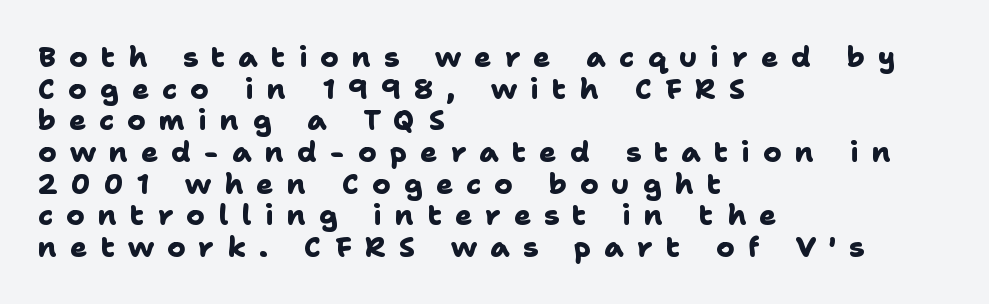
Cramped leading. Varying glyph widths throughout — classic text-font behaviour. The paragraph shown leans on its left margin. The tracking reads as deliberately expanded to a designer's eye. Check where the strokes stop: nothing finishes them off — pure sans. Chunky letters — that's bold for sure.
